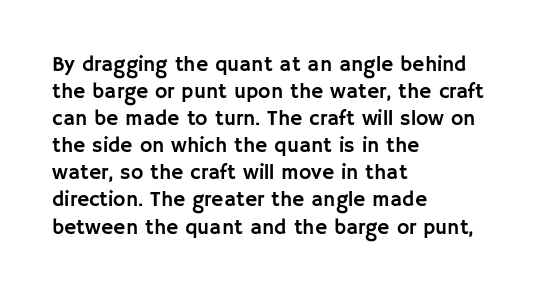
The image shows 21 px text type, upright; set left-aligned, normal line spacing (1.29x), normal letter spacing, not underlined.
